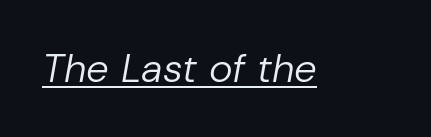
The image shows 40 px regular-weight type, italic (leaning right); set normal letter spacing, underlined; low stroke contrast and a medium x-height.
